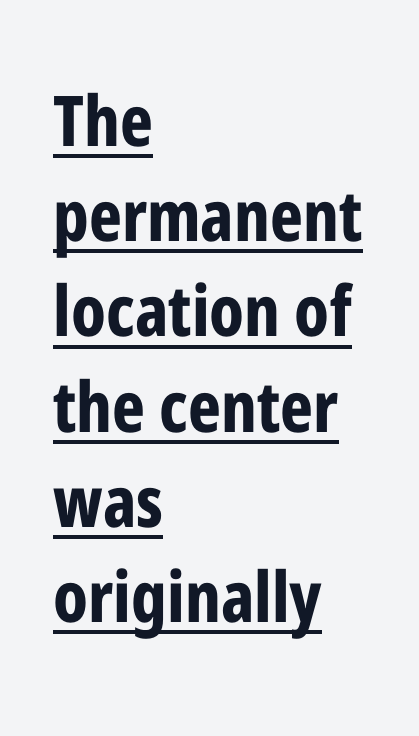
The image shows 70 px bold, condensed sans-serif type, upright; set left-aligned, normal line spacing (1.36x), normal letter spacing, underlined; low stroke contrast and a medium x-height.
